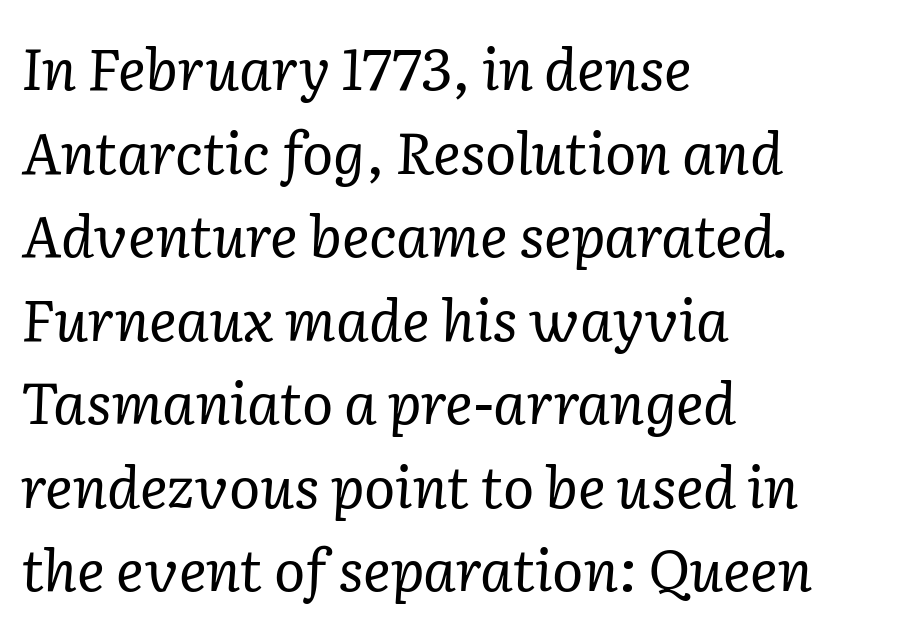
The image shows 58 px regular-weight serif type, italic (leaning right); set left-aligned, normal line spacing (1.44x), normal letter spacing, not underlined; low stroke contrast and a medium x-height.
